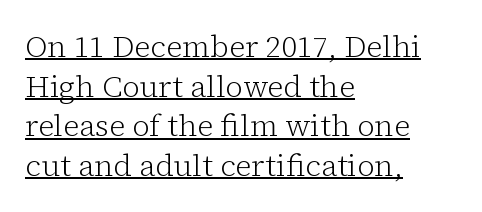
The rendering anchors every line to the left-hand side. In designer terms, the underline attribute is active on this setting. Inter-character spacing is left at the font's built-in metrics. Vertical strokes here are truly vertical. These lines are rendered in a variable-pitch font.
